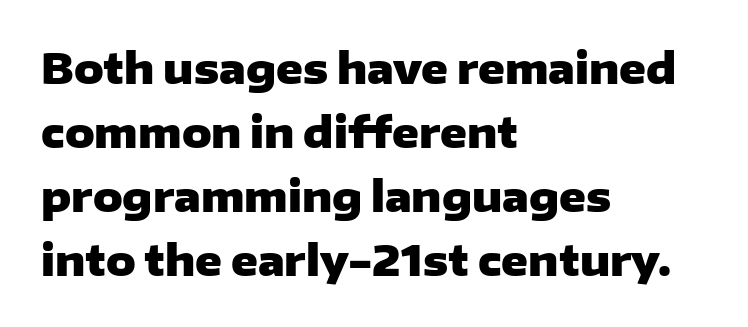
Q: Is the text bold? A: Yes.
Q: Is the text italic (slanted)? A: No, it is upright.
Q: Is the typeface a serif or a sans-serif typeface? A: Sans-serif.
Q: Is the text underlined? A: No.
Q: How is the paragraph aligned? A: Left-aligned.
Q: Is the spacing between letters normal or unusually wide? A: Normal.
Q: Is the spacing between lines tight, normal or loose? A: Normal.
Q: Width (condensed, normal, or wide)? A: Wide.
Q: Stroke contrast? A: Low.
Q: x-height? A: Medium.
Q: Monospaced? A: No.
